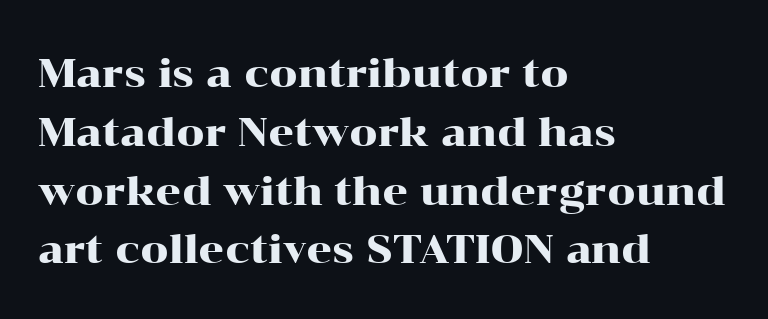
{"serif": "yes", "italic": "no", "width": "wide", "stroke_contrast": "high", "x_height": "medium", "monospaced": "no", "underline": "no", "align": "left", "line_spacing": "normal", "line_spacing_ratio": 1.47, "letter_spacing": "normal", "letter_spacing_em": 0.0, "glyph_px": 40}
